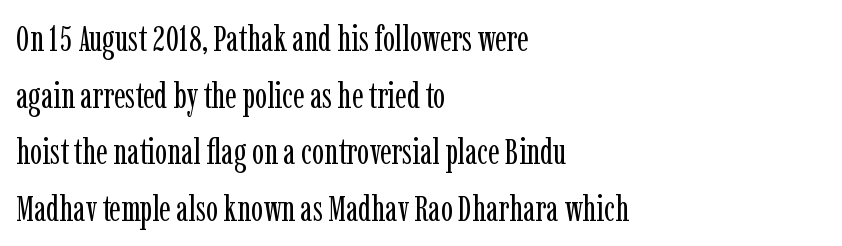
Q: Is the text bold? A: No.
Q: Is the text italic (slanted)? A: No, it is upright.
Q: Is the typeface a serif or a sans-serif typeface? A: Serif.
Q: Is the text underlined? A: No.
Q: How is the paragraph aligned? A: Left-aligned.
Q: Is the spacing between letters normal or unusually wide? A: Normal.
Q: Is the spacing between lines tight, normal or loose? A: Normal.
Q: Width (condensed, normal, or wide)? A: Condensed.
Q: Stroke contrast? A: Low.
Q: x-height? A: Medium.
Q: Monospaced? A: No.
